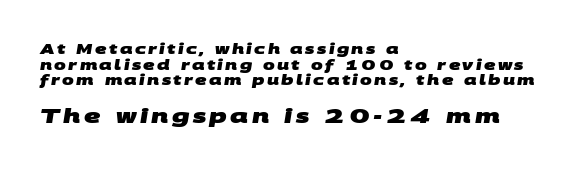
{"bold": "yes", "underline": "no", "align": "left", "line_spacing": "tight", "line_spacing_ratio": 1.12, "larger_block": "second", "size_ratio": 1.43, "glyph_px": 20}
